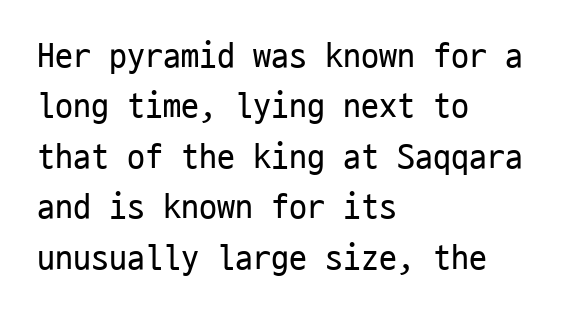
The letters sit at their default tracking, neither squeezed nor spread. A clean baseline with only descenders dipping below it. Serifs: no, the terminals of the letterforms are clean. Note the uniform advance width — an 'i' takes as much space as an 'm'. Vertical spacing — default.
